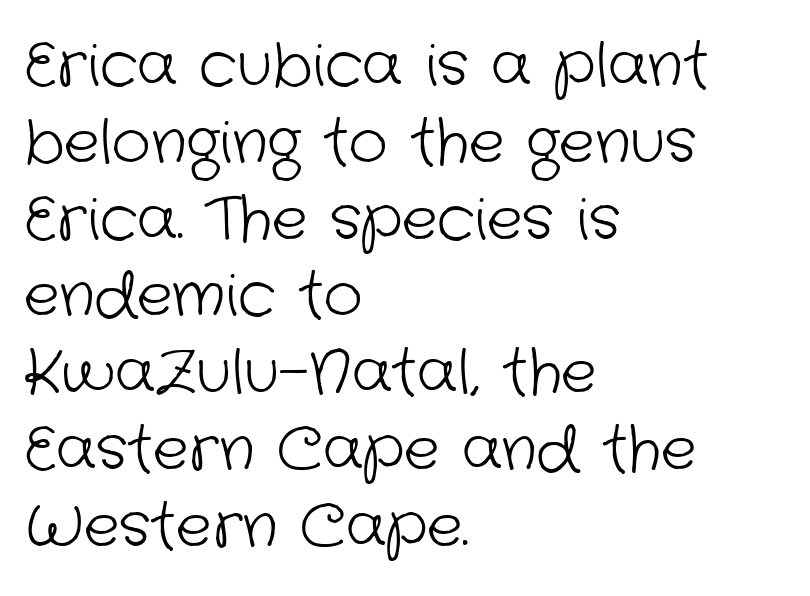
Each row of text sits above clean, open space. The passage is arranged the way most books set body copy — flush left. These lines sit exactly where default settings would place them. Letter spacing: default. I'd call this a sans setting — the letters go barefoot. Here the designer chose a conventional face with non-uniform glyph widths.
